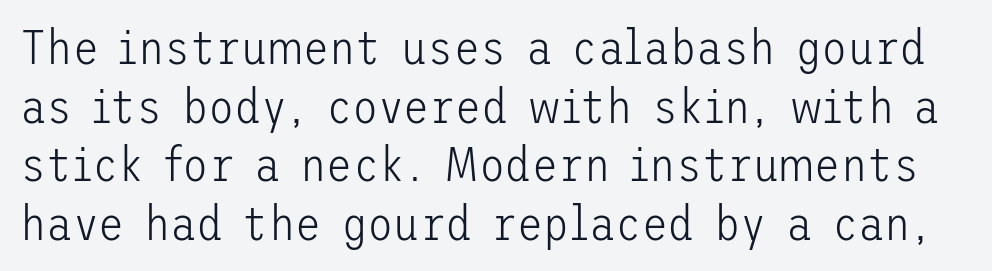
Quick note: not italic, upright. To sum up the face: it is a sans, with no serifs. The typeface has the unassuming heft of standard copy or less. The space beneath each line is pristine and unruled. Spacing between characters is what you'd get straight out of the box.
